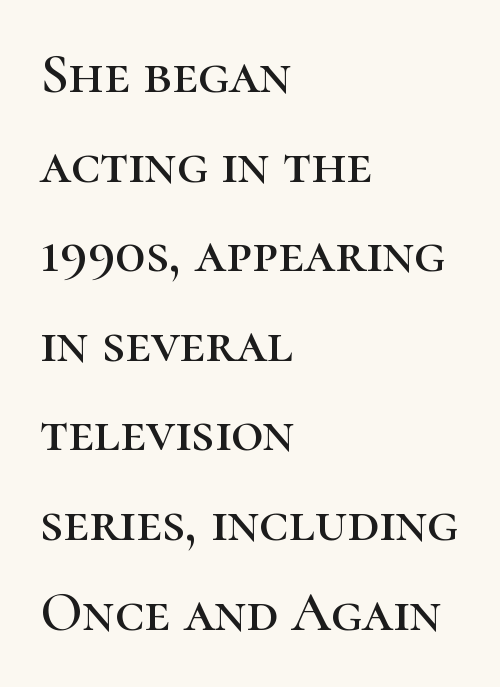
Q: Is the text italic (slanted)? A: No, it is upright.
Q: Is the typeface a serif or a sans-serif typeface? A: Serif.
Q: Is the text underlined? A: No.
Q: How is the paragraph aligned? A: Left-aligned.
Q: Is the spacing between letters normal or unusually wide? A: Normal.
Q: Is the spacing between lines tight, normal or loose? A: Normal.
Q: Width (condensed, normal, or wide)? A: Normal.
Q: Stroke contrast? A: High.
Q: x-height? A: Medium.
Q: Monospaced? A: No.
